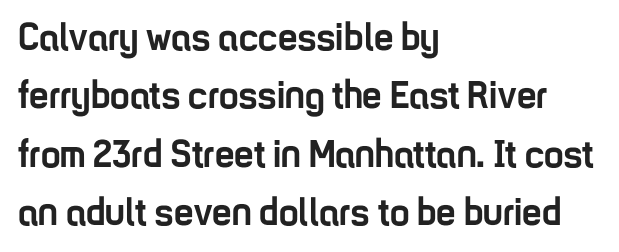
{"serif": "no", "italic": "no", "bold": "yes", "weight": "semibold", "width": "condensed", "stroke_contrast": "low", "x_height": "medium", "monospaced": "no", "underline": "no", "align": "left", "line_spacing": "normal", "line_spacing_ratio": 1.5, "letter_spacing": "normal", "letter_spacing_em": 0.0, "glyph_px": 39}
